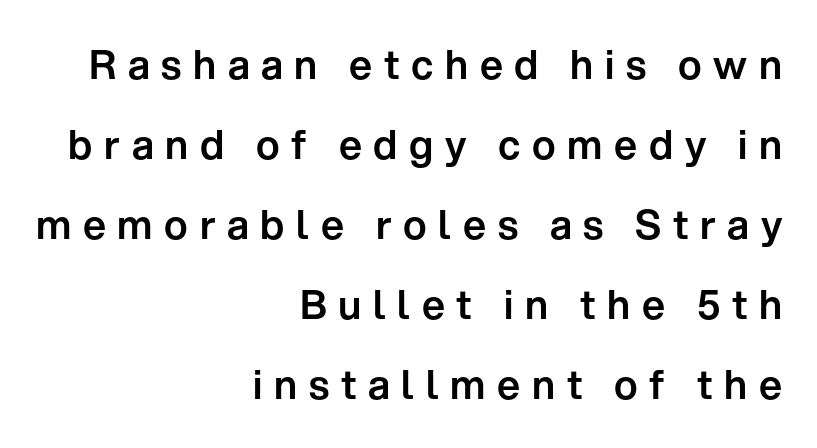
Q: Is the text italic (slanted)? A: No, it is upright.
Q: Is the typeface a serif or a sans-serif typeface? A: Sans-serif.
Q: Is the text underlined? A: No.
Q: How is the paragraph aligned? A: Right-aligned.
Q: Is the spacing between letters normal or unusually wide? A: Unusually wide.
Q: Is the spacing between lines tight, normal or loose? A: Loose.
Q: Width (condensed, normal, or wide)? A: Normal.
Q: Stroke contrast? A: Low.
Q: x-height? A: Medium.
Q: Monospaced? A: No.
